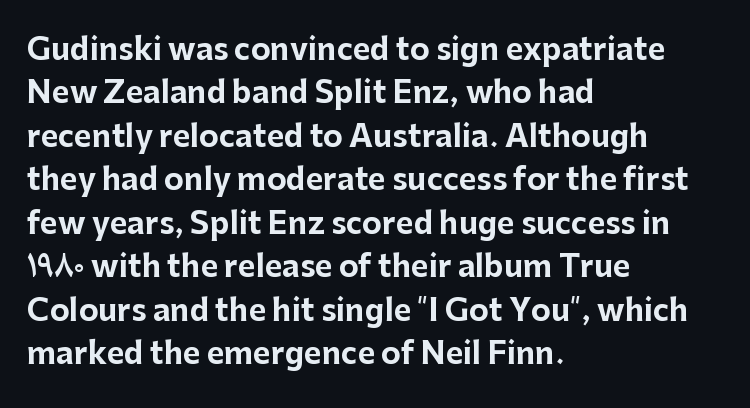
Q: Is the text bold? A: Yes.
Q: Is the text italic (slanted)? A: No, it is upright.
Q: Is the typeface a serif or a sans-serif typeface? A: Sans-serif.
Q: Is the text underlined? A: No.
Q: How is the paragraph aligned? A: Left-aligned.
Q: Is the spacing between letters normal or unusually wide? A: Normal.
Q: Is the spacing between lines tight, normal or loose? A: Normal.
Q: Width (condensed, normal, or wide)? A: Normal.
Q: Stroke contrast? A: Low.
Q: x-height? A: Medium.
Q: Monospaced? A: No.
